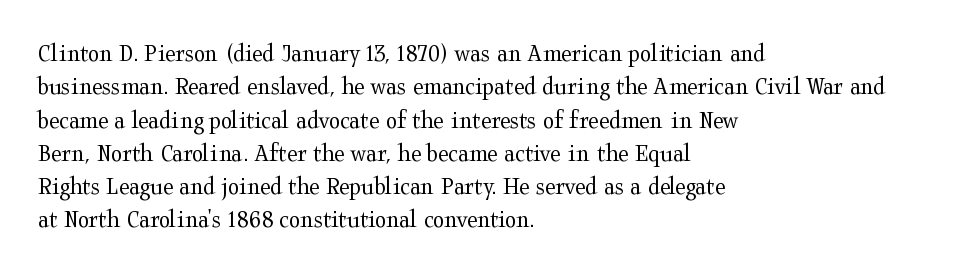
{"italic": "no", "bold": "no", "underline": "no", "align": "left", "line_spacing": "normal", "line_spacing_ratio": 1.28, "letter_spacing": "normal", "letter_spacing_em": 0.0, "glyph_px": 26}
